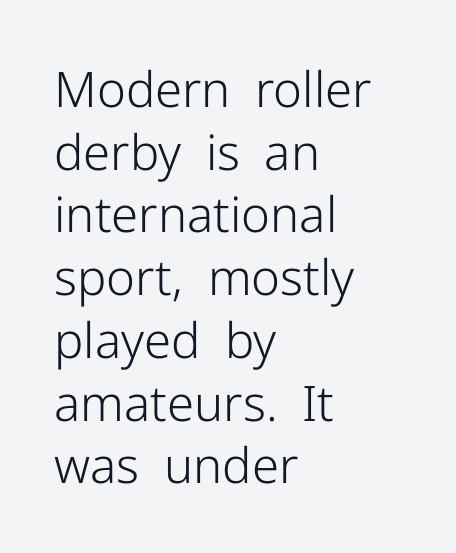
Q: Is the text bold? A: No.
Q: Is the text italic (slanted)? A: No, it is upright.
Q: Is the typeface a serif or a sans-serif typeface? A: Sans-serif.
Q: Is the text underlined? A: No.
Q: How is the paragraph aligned? A: Left-aligned.
Q: Is the spacing between letters normal or unusually wide? A: Normal.
Q: Is the spacing between lines tight, normal or loose? A: Normal.
Q: Width (condensed, normal, or wide)? A: Normal.
Q: Stroke contrast? A: Low.
Q: x-height? A: Medium.
Q: Monospaced? A: No.
